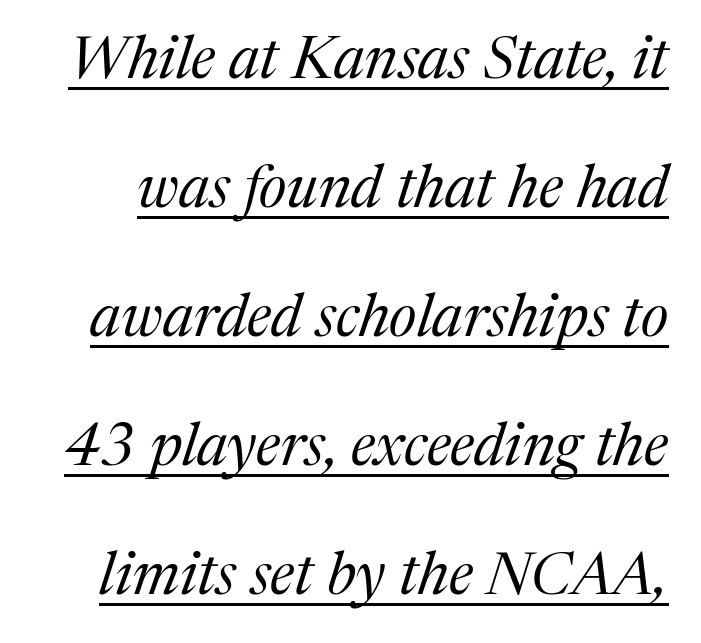
Leading is clearly above the norm, producing a sparse column. Tracking here is standard; glyphs follow each other at the usual distance. Letterform terminals end in serifs throughout the passage. The lettering is marked with a stroke running underneath it.
